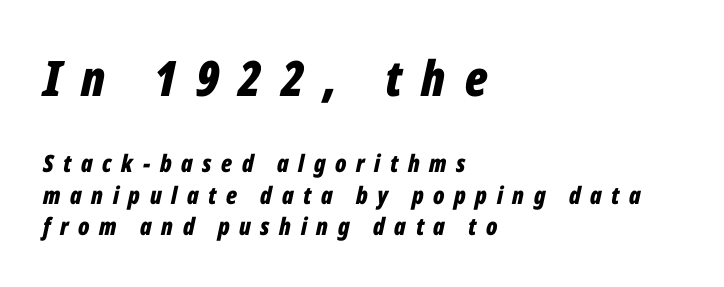
The glyphs have the mass of a bold cut. The words here are not underlined. The text block is weighted toward the left margin, trailing off unevenly rightward. Size contrast runs from large at the top to small at the bottom. Quick note: interline space is typical.
